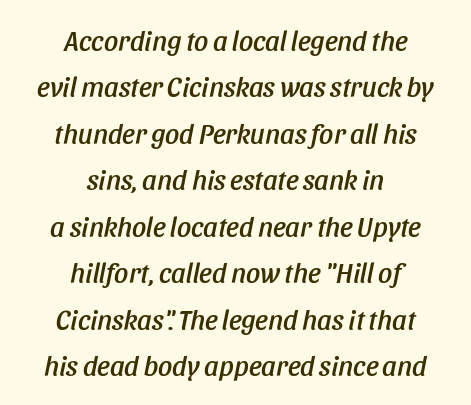
{"italic": "yes", "lean": "right", "slant_degrees": 11, "width": "condensed", "stroke_contrast": "low", "x_height": "large", "monospaced": "no", "underline": "no", "align": "center", "line_spacing": "normal", "line_spacing_ratio": 1.66, "letter_spacing": "normal", "letter_spacing_em": 0.0, "glyph_px": 28}
